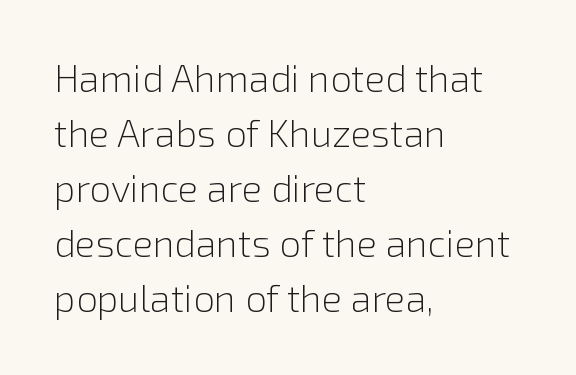
This sample uses plain, unmodified letter spacing. The type sits square on the baseline with zero lean. No heavy texture on the line: the type isn't bold. Letterform terminals end flat and unadorned throughout the passage.
